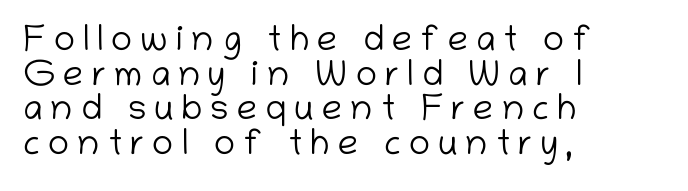
Q: Is the text bold? A: No.
Q: Is the text italic (slanted)? A: No, it is upright.
Q: Is the typeface a serif or a sans-serif typeface? A: Sans-serif.
Q: Is the text underlined? A: No.
Q: How is the paragraph aligned? A: Left-aligned.
Q: Is the spacing between letters normal or unusually wide? A: Unusually wide.
Q: Is the spacing between lines tight, normal or loose? A: Tight.
Q: Width (condensed, normal, or wide)? A: Normal.
Q: Stroke contrast? A: Low.
Q: x-height? A: Medium.
Q: Monospaced? A: No.
